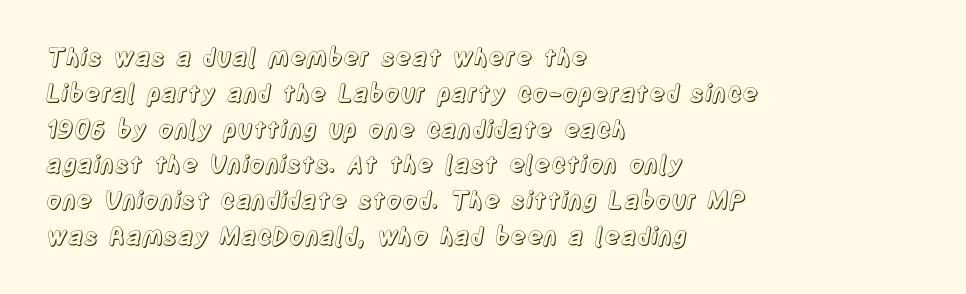
{"underline": "no", "align": "left", "line_spacing": "normal", "line_spacing_ratio": 1.49, "letter_spacing": "normal", "letter_spacing_em": 0.0, "glyph_px": 24}
